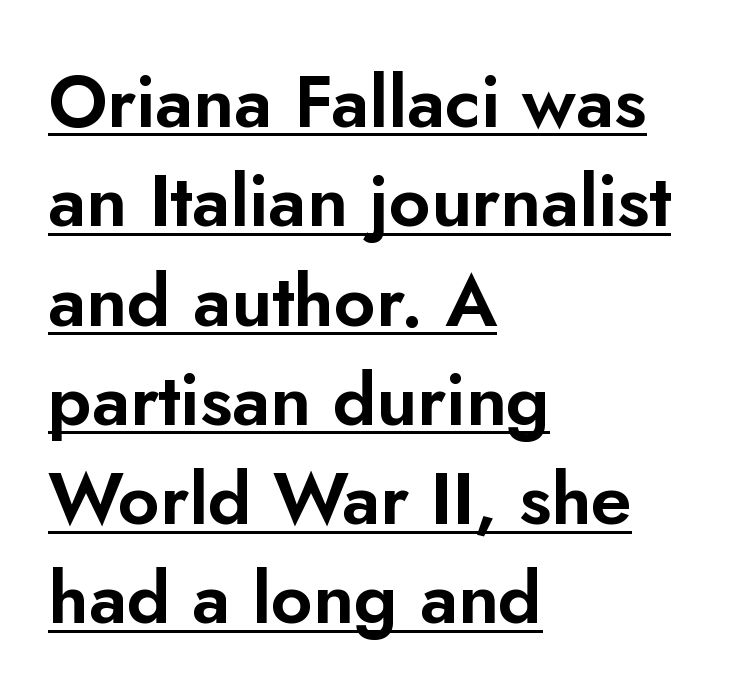
Q: Is the text italic (slanted)? A: No, it is upright.
Q: Is the typeface a serif or a sans-serif typeface? A: Sans-serif.
Q: Is the text underlined? A: Yes.
Q: How is the paragraph aligned? A: Left-aligned.
Q: Is the spacing between letters normal or unusually wide? A: Normal.
Q: Is the spacing between lines tight, normal or loose? A: Normal.
Q: Width (condensed, normal, or wide)? A: Normal.
Q: Stroke contrast? A: Low.
Q: x-height? A: Small.
Q: Monospaced? A: No.
